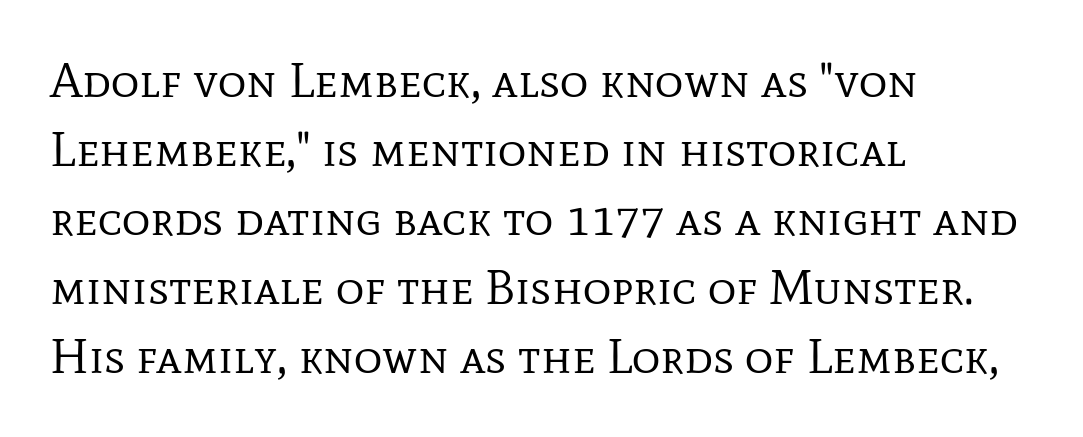
Q: Is the text bold? A: No.
Q: Is the text italic (slanted)? A: No, it is upright.
Q: Is the typeface a serif or a sans-serif typeface? A: Serif.
Q: Is the text underlined? A: No.
Q: How is the paragraph aligned? A: Left-aligned.
Q: Is the spacing between letters normal or unusually wide? A: Normal.
Q: Is the spacing between lines tight, normal or loose? A: Normal.
Q: Width (condensed, normal, or wide)? A: Normal.
Q: Stroke contrast? A: Low.
Q: x-height? A: Medium.
Q: Monospaced? A: No.
